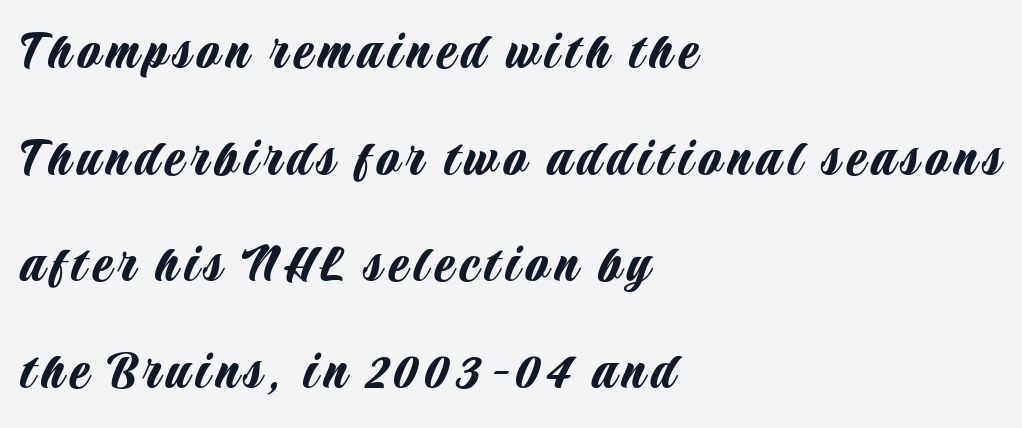
Q: Is the text italic (slanted)? A: Yes.
Q: Is the typeface a serif or a sans-serif typeface? A: Sans-serif.
Q: Is the text underlined? A: No.
Q: How is the paragraph aligned? A: Left-aligned.
Q: Width (condensed, normal, or wide)? A: Condensed.
Q: Stroke contrast? A: Low.
Q: x-height? A: Large.
Q: Monospaced? A: No.
